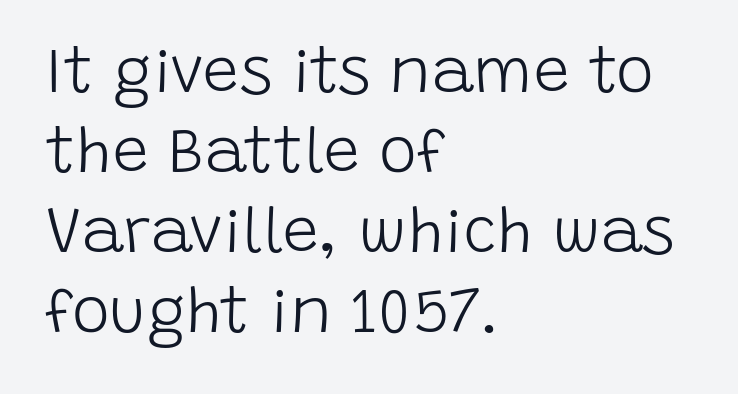
{"serif": "no", "italic": "no", "bold": "no", "weight": "light", "width": "normal", "stroke_contrast": "low", "x_height": "large", "monospaced": "no", "underline": "no", "align": "left", "line_spacing": "normal", "line_spacing_ratio": 1.25, "letter_spacing": "normal", "letter_spacing_em": 0.0, "glyph_px": 64}
